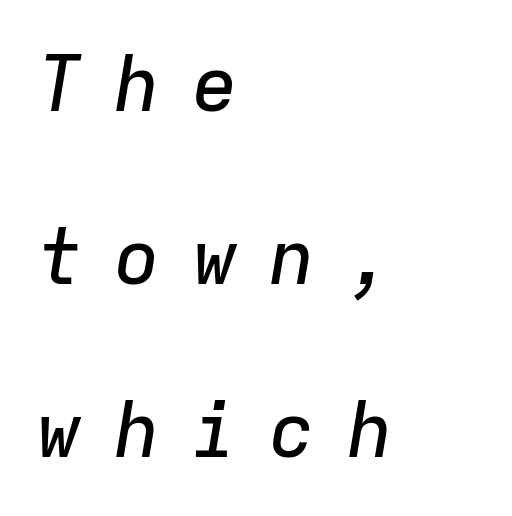
Q: Is the text italic (slanted)? A: Yes, it leans right by about 9 degrees.
Q: Is the text underlined? A: No.
Q: How is the paragraph aligned? A: Left-aligned.
Q: Is the spacing between letters normal or unusually wide? A: Unusually wide.
Q: Is the spacing between lines tight, normal or loose? A: Loose.
Q: Width (condensed, normal, or wide)? A: Normal.
Q: Stroke contrast? A: Low.
Q: x-height? A: Medium.
Q: Monospaced? A: Yes.
